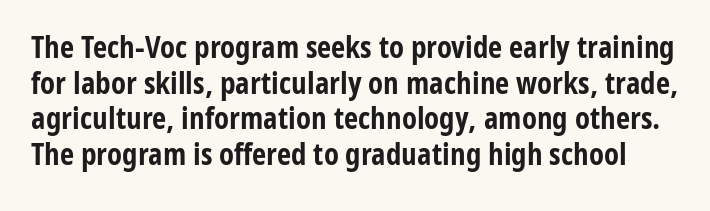
The image shows 31 px bold, condensed sans-serif type, upright; set tight line spacing (1.15x), normal letter spacing, not underlined; low stroke contrast and a medium x-height.
